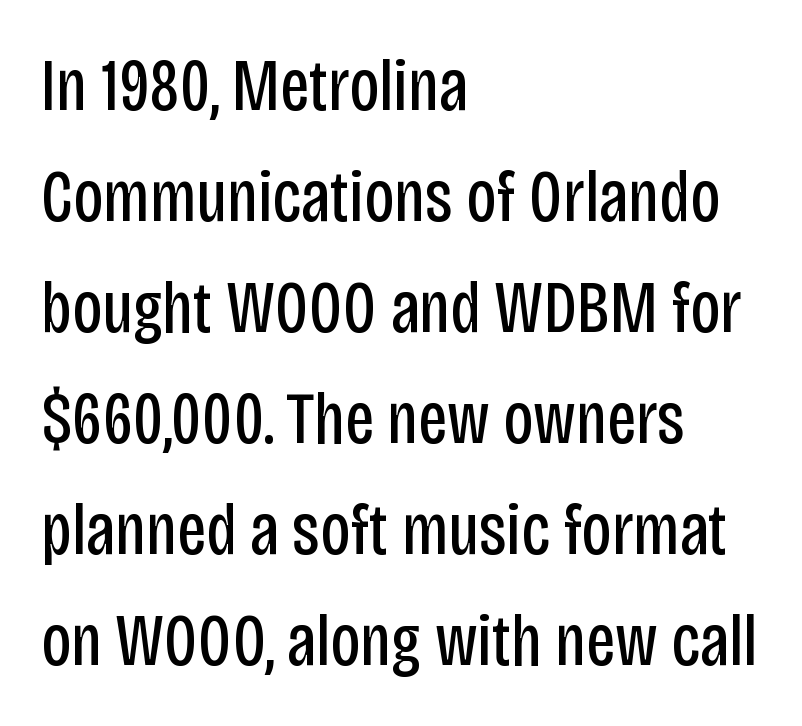
Each row of text sits above clean, open space. The designer left line spacing at the default. Standard letterfit; no display-style spreading of the glyphs. These lines are set flush left with a ragged right edge.
